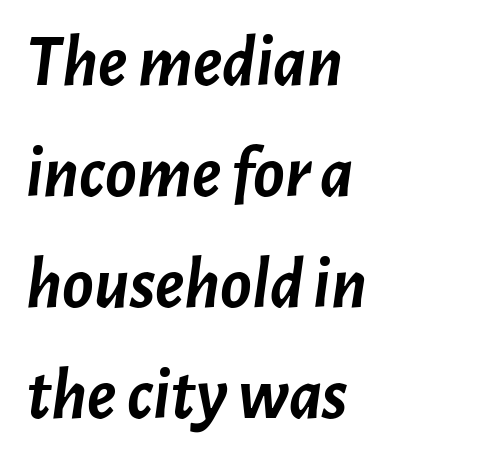
Think of a printed novel: that variable character pitch is what you see here. Emphasis by weight is at full strength: bold. Vertical spacing — default. Rendered with sloped, italic letterforms.
